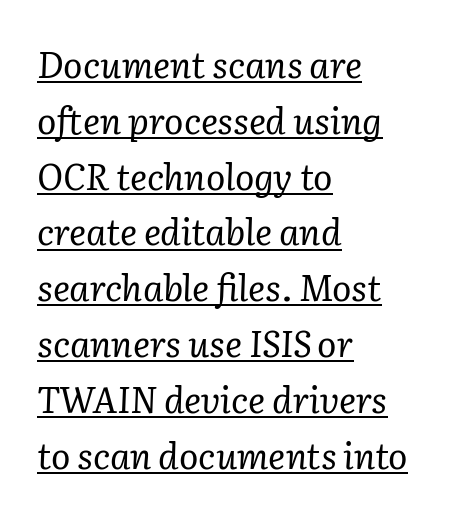
Is the stroke heavy? The answer is a plain regular-or-lighter. Reading down the column, the eye jumps a familiar distance to each next line. This is serif lettering, the kind often seen in printed books. Visually the block forms a straight wall on the left and a jagged coastline on the right.
